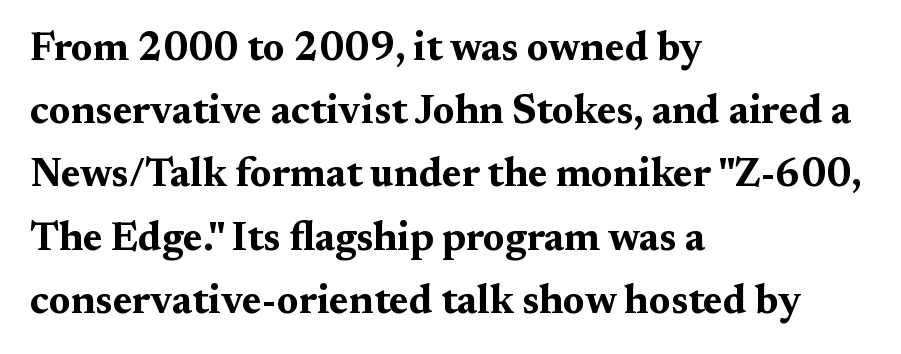
{"serif": "yes", "italic": "no", "bold": "yes", "weight": "bold", "width": "wide", "stroke_contrast": "medium", "x_height": "medium", "monospaced": "no", "underline": "no", "align": "left", "line_spacing": "normal", "line_spacing_ratio": 1.58, "letter_spacing": "normal", "letter_spacing_em": 0.0, "glyph_px": 40}
